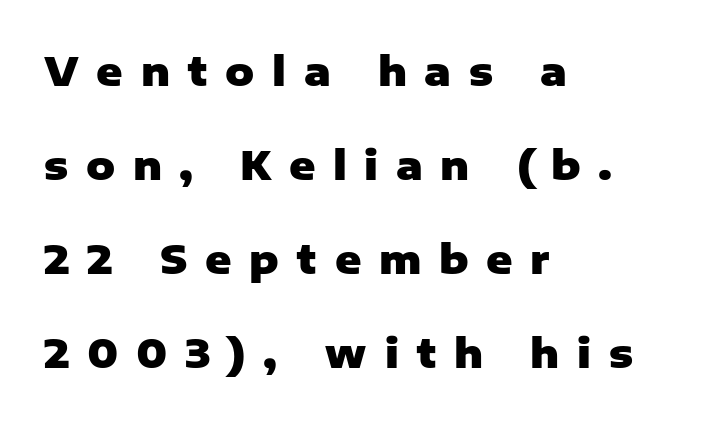
The sample has been set heavy, in full bold. Note: no serifs on the glyphs. If you drew a line through each stem, it would be perfectly vertical. Proportional: the letters do not fall into vertical columns. The lines are quadded left. Leading: increased.
